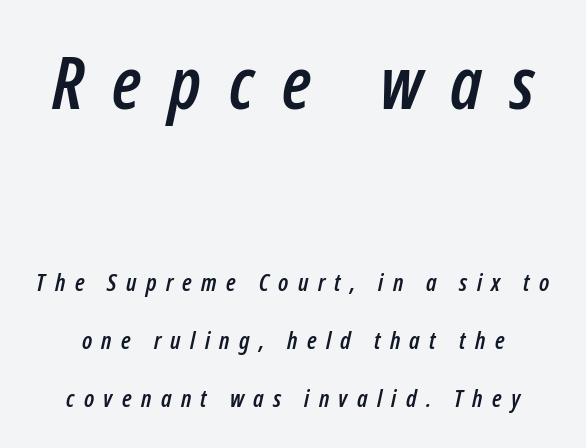
Line spacing here is loose. The passage shown is typed in a proportional face where columns would drift. Decoration check: the copy has no underline. Every character sits at an angle, as italics do. Look at the glyph heights: the upper group is clearly the bigger setting.
